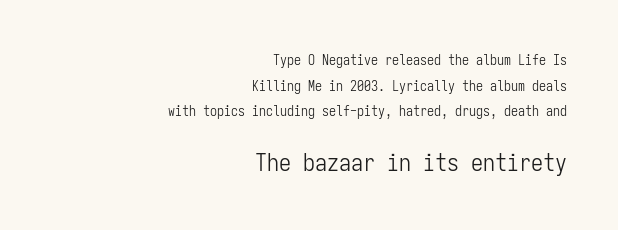
Q: Is the text bold? A: No.
Q: Is the text italic (slanted)? A: No, it is upright.
Q: Is the text underlined? A: No.
Q: How is the paragraph aligned? A: Right-aligned.
Q: Is the spacing between letters normal or unusually wide? A: Normal.
Q: Which block of text is set in a larger size, the first (top) or the second (bottom)? A: The second (bottom) one.
